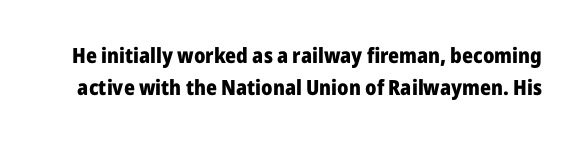
{"italic": "no", "bold": "yes", "underline": "no", "line_spacing": "normal", "line_spacing_ratio": 1.54, "letter_spacing": "normal", "letter_spacing_em": 0.0, "glyph_px": 21}
